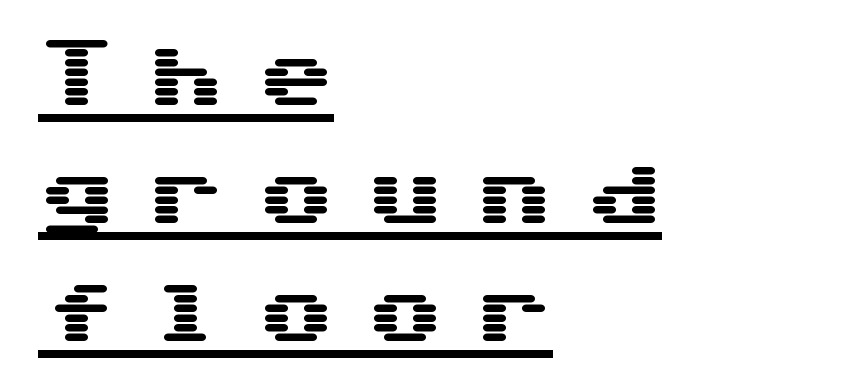
The tracking jumps out immediately: characters are airy and widely separated. The passage shown stacks its lines at a standard gap. A roman cut, with each character standing at attention. Check where the strokes stop: nothing finishes them off — pure sans. In designer terms, the underline attribute is active on this setting. Alignment: flush left.
